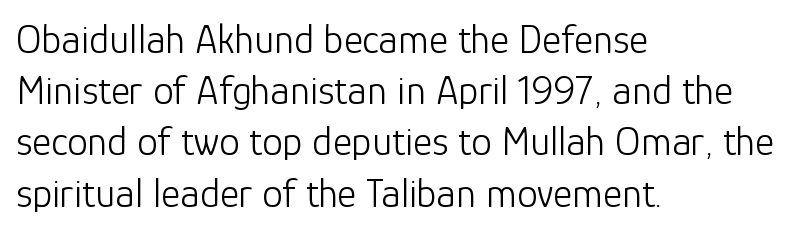
Q: Is the text bold? A: No.
Q: Is the text italic (slanted)? A: No, it is upright.
Q: Is the typeface a serif or a sans-serif typeface? A: Sans-serif.
Q: Is the text underlined? A: No.
Q: How is the paragraph aligned? A: Left-aligned.
Q: Is the spacing between letters normal or unusually wide? A: Normal.
Q: Is the spacing between lines tight, normal or loose? A: Normal.
Q: Width (condensed, normal, or wide)? A: Normal.
Q: Stroke contrast? A: Low.
Q: x-height? A: Medium.
Q: Monospaced? A: No.
